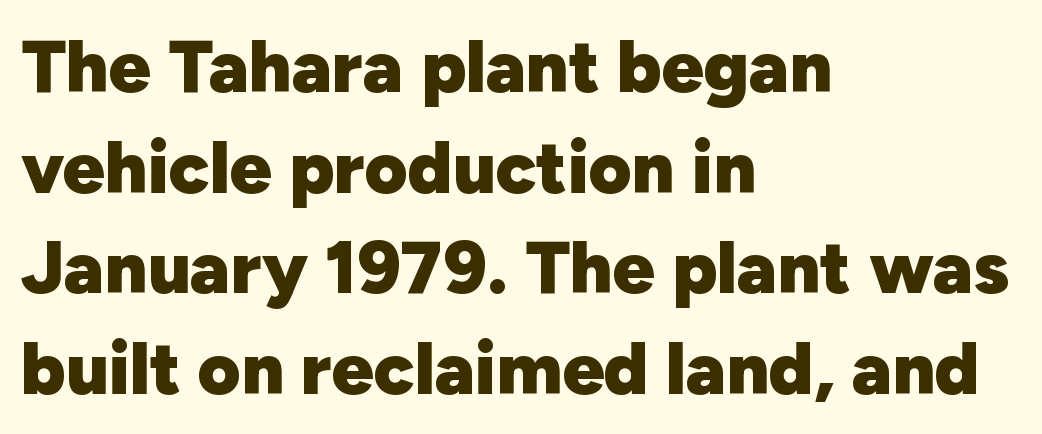
Think of a printed novel: that variable character pitch is what you see here. Line starts are locked; line ends wander. The font's upright variant was chosen for this text. The strokes are fattened all the way to bold.
